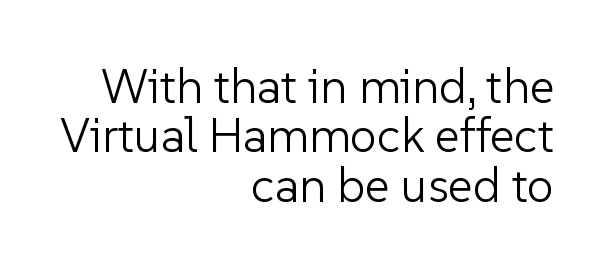
The image shows 48 px light sans-serif type, upright; set right-aligned, tight line spacing (1.03x), normal letter spacing, not underlined; low stroke contrast and a medium x-height.
